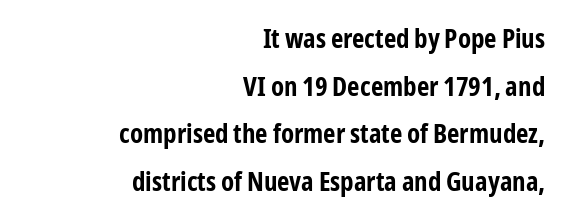
Q: Is the text bold? A: Yes.
Q: Is the text italic (slanted)? A: No, it is upright.
Q: Is the text underlined? A: No.
Q: How is the paragraph aligned? A: Right-aligned.
Q: Is the spacing between letters normal or unusually wide? A: Normal.
